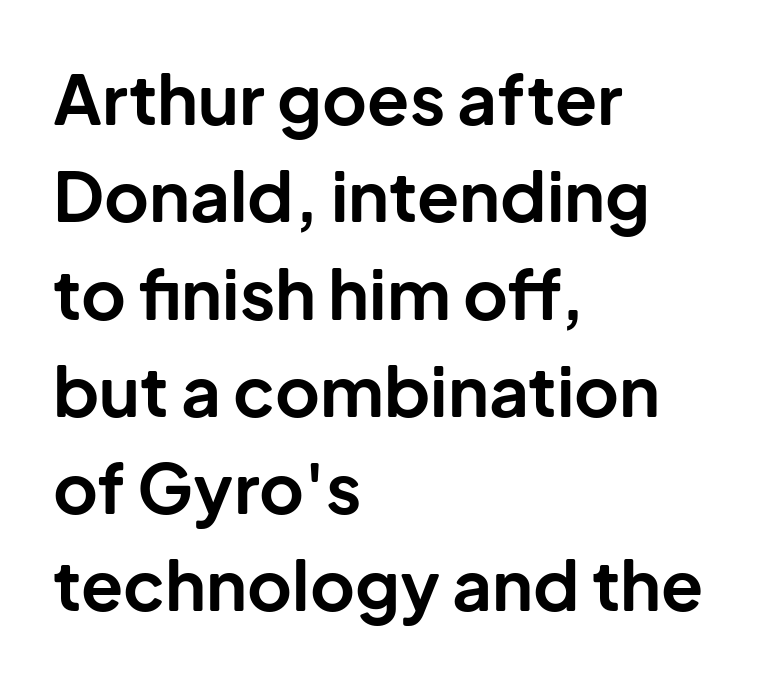
The image shows 69 px bold sans-serif type, upright; set left-aligned, normal line spacing (1.41x), normal letter spacing, not underlined; low stroke contrast and a medium x-height.
